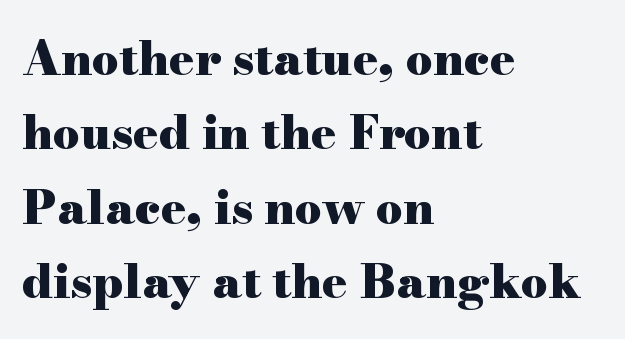
{"serif": "yes", "italic": "no", "bold": "yes", "weight": "heavy", "width": "wide", "stroke_contrast": "high", "x_height": "small", "monospaced": "no", "underline": "no", "align": "left", "line_spacing": "normal", "line_spacing_ratio": 1.58, "letter_spacing": "normal", "letter_spacing_em": 0.0, "glyph_px": 47}
